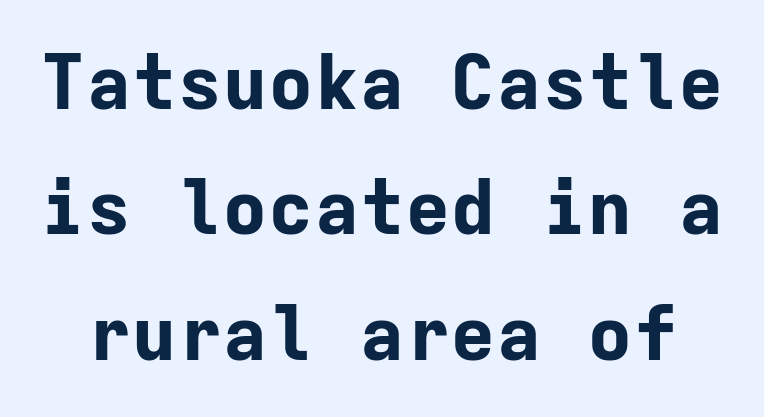
The image shows 76 px bold sans-serif type, upright, monospaced; set normal line spacing (1.65x), normal letter spacing, not underlined; low stroke contrast and a medium x-height.
